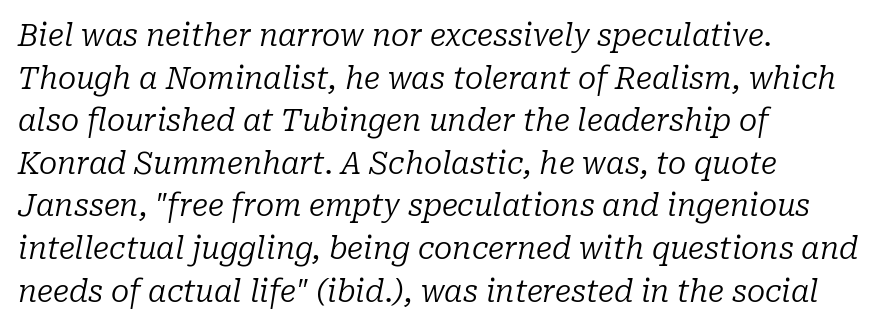
The image shows 30 px regular-weight serif type, italic (leaning right); set left-aligned, normal line spacing (1.42x), normal letter spacing, not underlined; low stroke contrast and a medium x-height.
